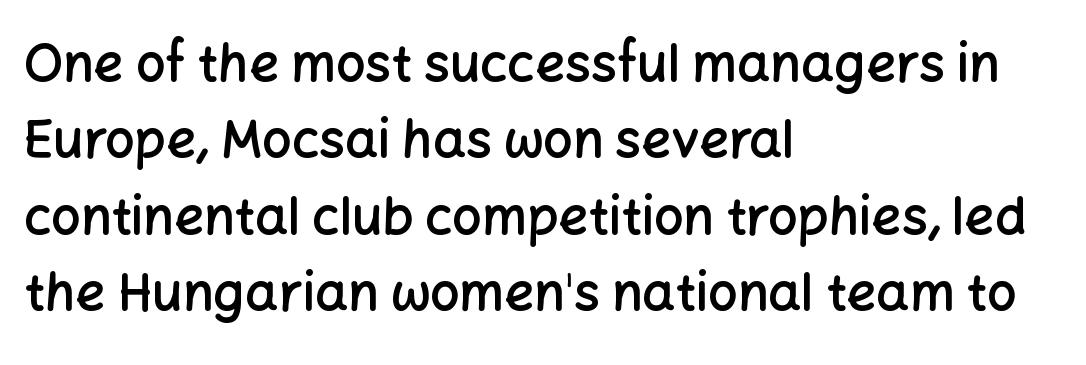
The lines in this sample share a left origin and differ only in where they stop. No word sits above an underline. The designer left line spacing at the default. Each letter's strokes conclude bluntly, with no projecting serifs. Characters follow at the spacing the type designer built in. These lines were composed using upright roman letters.
